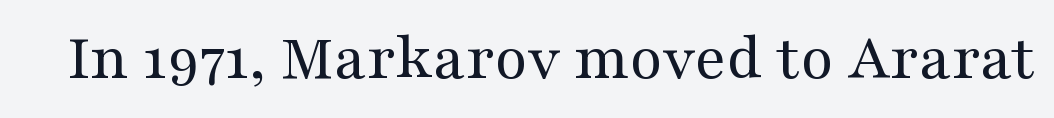
You can tell it's not italic because the verticals are truly vertical. This is serif lettering, the kind often seen in printed books. The letters sit at their default tracking, neither squeezed nor spread. Think of a printed novel: that variable character pitch is what you see here.
